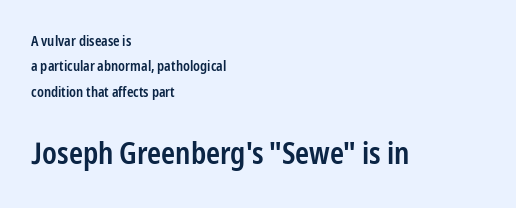
{"serif": "no", "italic": "no", "bold": "semi", "weight": "semibold", "width": "condensed", "stroke_contrast": "low", "x_height": "medium", "monospaced": "no", "underline": "no", "align": "left", "line_spacing_ratio": 1.82, "letter_spacing": "normal", "letter_spacing_em": 0.0, "larger_block": "second", "size_ratio": 2.14, "glyph_px": 30}
